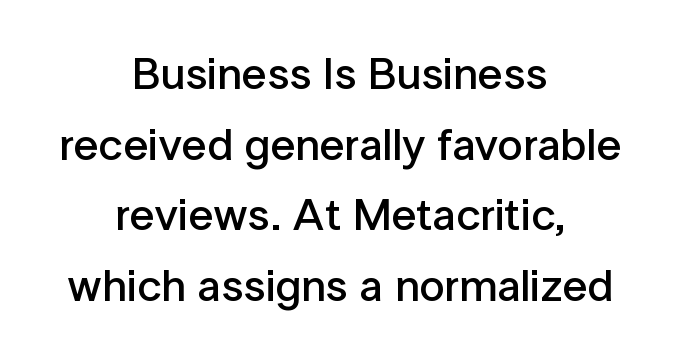
What's the leading like? Ordinary, nothing unusual. Posture: straight, roman, zero tilt. This rendering uses center alignment, leaving both contours irregular but symmetric. Compared with typical body copy, the letter spacing here is the same. Font category for this specimen: sans-serif.
